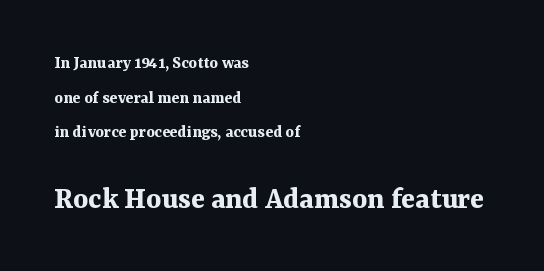
{"serif": "yes", "italic": "no", "bold": "yes", "weight": "bold", "width": "normal", "stroke_contrast": "medium", "x_height": "medium", "monospaced": "no", "underline": "no", "align": "left", "line_spacing": "loose", "line_spacing_ratio": 1.93, "letter_spacing": "normal", "letter_spacing_em": 0.0, "larger_block": "second", "size_ratio": 1.78, "glyph_px": 32}
